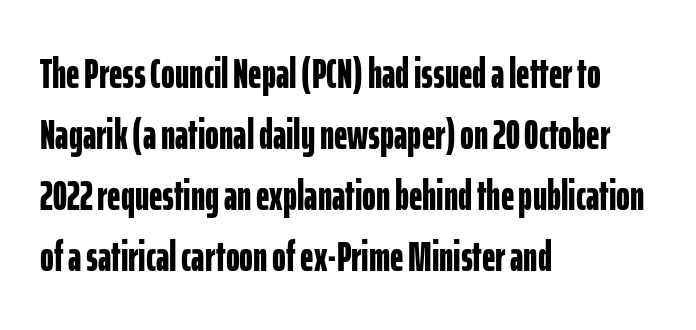
Q: Is the text bold? A: Yes.
Q: Is the text italic (slanted)? A: No, it is upright.
Q: Is the typeface a serif or a sans-serif typeface? A: Sans-serif.
Q: Is the text underlined? A: No.
Q: How is the paragraph aligned? A: Left-aligned.
Q: Is the spacing between letters normal or unusually wide? A: Normal.
Q: Is the spacing between lines tight, normal or loose? A: Normal.
Q: Width (condensed, normal, or wide)? A: Condensed.
Q: Stroke contrast? A: Low.
Q: x-height? A: Medium.
Q: Monospaced? A: No.
